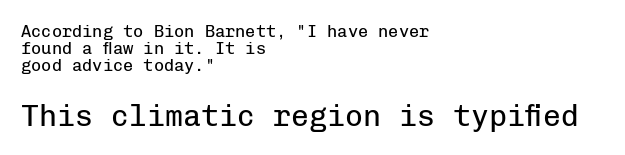
{"serif": "no", "italic": "no", "bold": "no", "weight": "regular", "width": "normal", "stroke_contrast": "low", "x_height": "medium", "monospaced": "yes", "underline": "no", "align": "left", "line_spacing": "tight", "line_spacing_ratio": 1.01, "letter_spacing": "normal", "letter_spacing_em": 0.0, "larger_block": "second", "size_ratio": 1.76, "glyph_px": 30}
